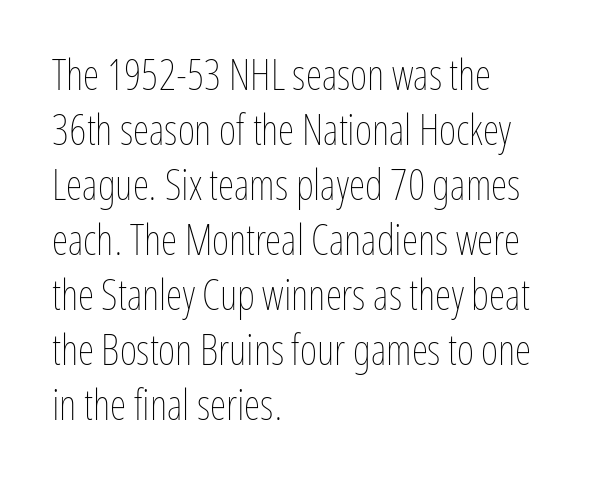
The letters advance in unequal steps, a hallmark of proportional type. This is roman type, the default non-slanted kind. Layout note: lines flush left. No word sits above an underline. Weight: not bold — regular or lighter. Notice how descenders clear the ascenders below comfortably — that's standard leading.
